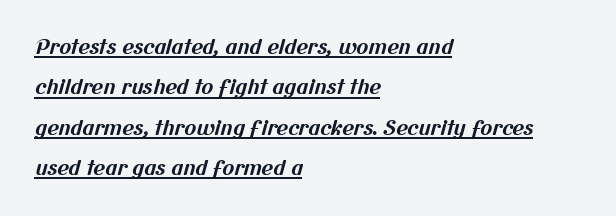
{"bold": "yes", "underline": "yes", "align": "left", "line_spacing": "loose", "line_spacing_ratio": 2.02, "letter_spacing": "normal", "letter_spacing_em": 0.0, "glyph_px": 20}
